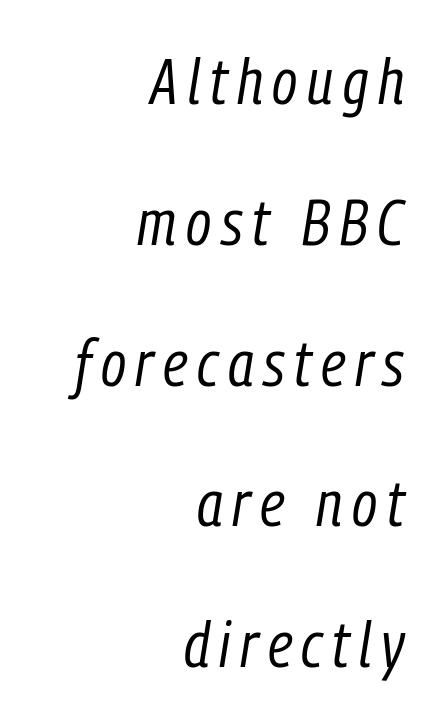
Q: Is the text bold? A: No.
Q: Is the text italic (slanted)? A: Yes, it leans right by about 9 degrees.
Q: Is the text underlined? A: No.
Q: How is the paragraph aligned? A: Right-aligned.
Q: Is the spacing between lines tight, normal or loose? A: Loose.
Q: Width (condensed, normal, or wide)? A: Condensed.
Q: Stroke contrast? A: Low.
Q: x-height? A: Medium.
Q: Monospaced? A: No.
